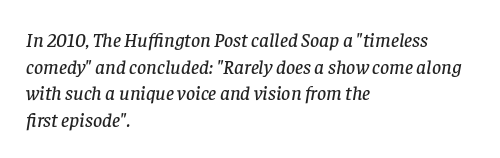
These lines sit exactly where default settings would place them. The text block is weighted toward the left margin, trailing off unevenly rightward. Has an underline been added? It has not. The rendering applies a slant to the glyphs. The gaps between neighbouring characters are ordinary and unremarkable.
